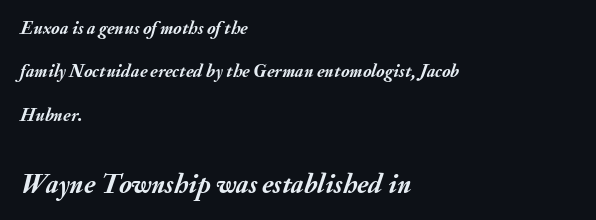
{"italic": "yes", "lean": "right", "slant_degrees": 20, "bold": "yes", "underline": "no", "align": "left", "line_spacing": "loose", "line_spacing_ratio": 2.41, "letter_spacing": "normal", "letter_spacing_em": 0.0, "larger_block": "second", "size_ratio": 1.5, "glyph_px": 27}
